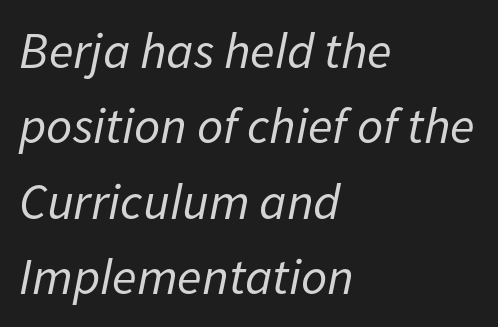
Observe the ordinary spacing: letters are neighbours, not strangers. Note the varied advance widths — an 'i' is clearly narrower than an 'm'. An italicized treatment has been applied to the whole sample. Layout note: lines flush left.
